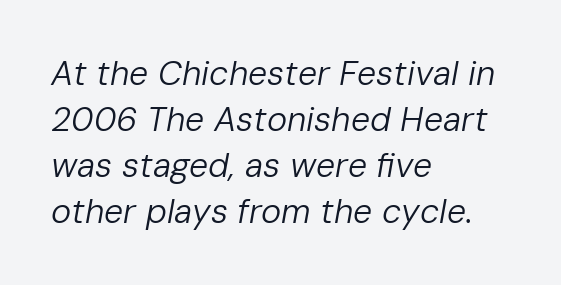
Q: Is the text bold? A: No.
Q: Is the text italic (slanted)? A: Yes, it leans right by about 10 degrees.
Q: Is the text underlined? A: No.
Q: How is the paragraph aligned? A: Left-aligned.
Q: Is the spacing between letters normal or unusually wide? A: Normal.
Q: Is the spacing between lines tight, normal or loose? A: Normal.
Q: Width (condensed, normal, or wide)? A: Normal.
Q: Stroke contrast? A: Low.
Q: x-height? A: Medium.
Q: Monospaced? A: No.
